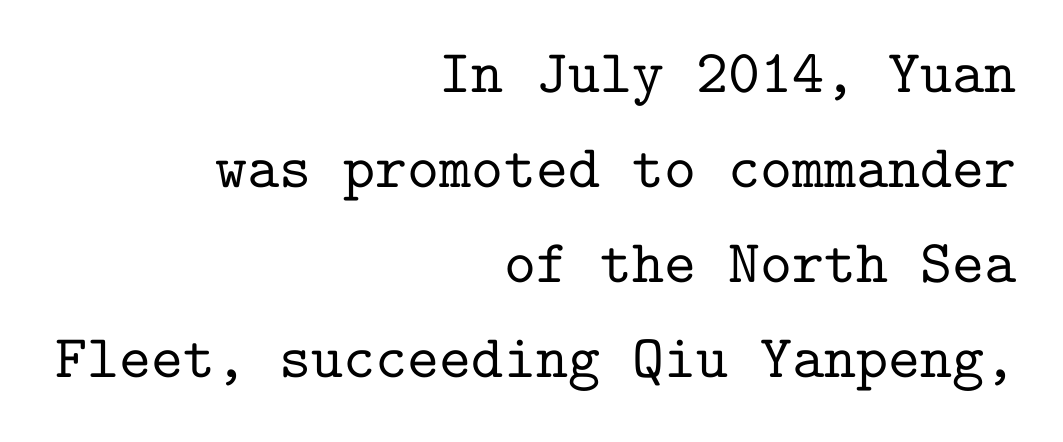
The image shows 61 px serif type, upright, monospaced; set right-aligned, normal line spacing (1.56x), normal letter spacing, not underlined; low stroke contrast and a medium x-height.
